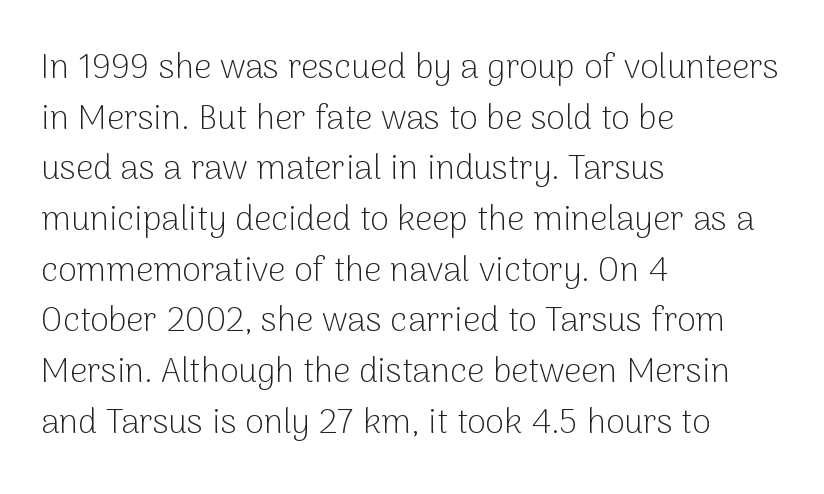
The image shows 34 px light sans-serif type, upright; set left-aligned, normal line spacing (1.49x), normal letter spacing, not underlined; low stroke contrast and a medium x-height.
